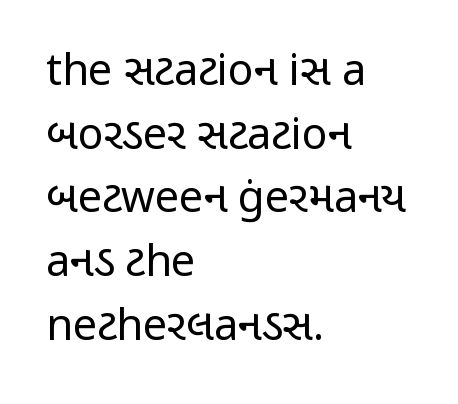
Q: Is the text bold? A: No.
Q: Is the text italic (slanted)? A: No, it is upright.
Q: Is the typeface a serif or a sans-serif typeface? A: Sans-serif.
Q: Is the text underlined? A: No.
Q: How is the paragraph aligned? A: Left-aligned.
Q: Is the spacing between letters normal or unusually wide? A: Normal.
Q: Is the spacing between lines tight, normal or loose? A: Normal.
Q: Width (condensed, normal, or wide)? A: Condensed.
Q: Stroke contrast? A: Low.
Q: x-height? A: Medium.
Q: Monospaced? A: No.
